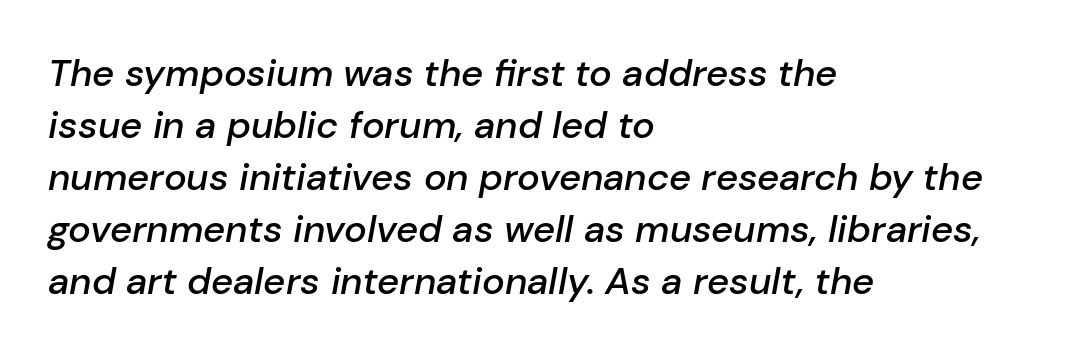
The image shows 38 px semibold type, italic (leaning right); set left-aligned, normal line spacing (1.37x), normal letter spacing, not underlined; low stroke contrast and a medium x-height.
